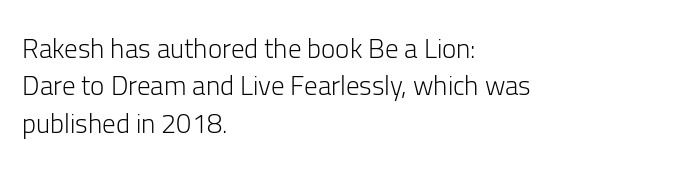
{"italic": "no", "bold": "no", "underline": "no", "align": "left", "line_spacing": "normal", "line_spacing_ratio": 1.38, "letter_spacing": "normal", "letter_spacing_em": 0.0, "glyph_px": 27}
